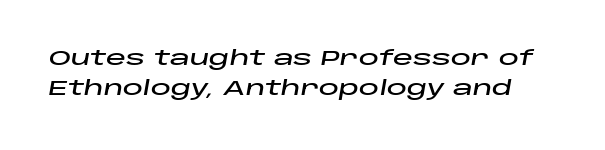
Q: Is the text italic (slanted)? A: Yes, it leans right by about 10 degrees.
Q: Is the text underlined? A: No.
Q: Is the spacing between letters normal or unusually wide? A: Normal.
Q: Is the spacing between lines tight, normal or loose? A: Normal.
